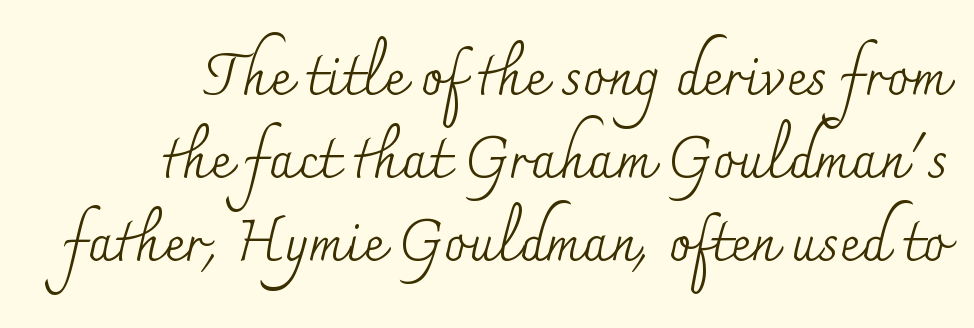
The image shows 57 px regular-weight serif type; set normal line spacing (1.46x), normal letter spacing, not underlined; medium stroke contrast and a small x-height.
